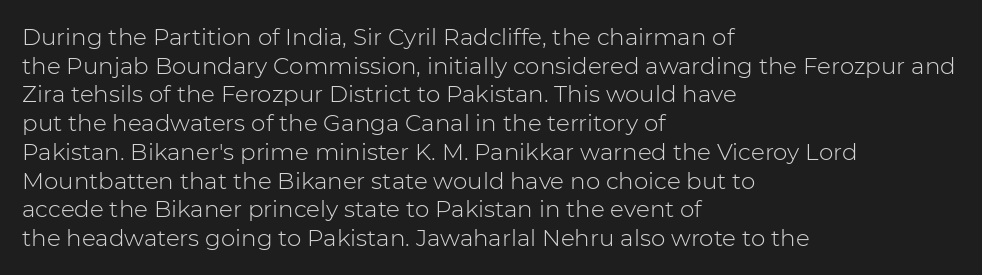
The lines sit at an ordinary, default distance from one another. The text block is weighted toward the left margin, trailing off unevenly rightward. Tracking value appears to be zero — textbook default spacing. Has an underline been added? It has not. Stroke mass is kept to a normal reading level or below.
